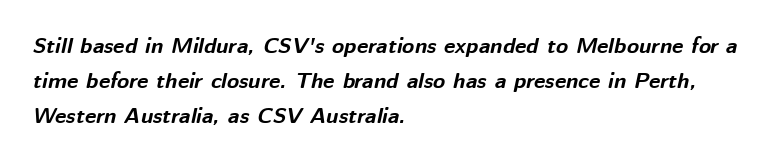
Q: Is the text bold? A: Yes.
Q: Is the text italic (slanted)? A: Yes, it leans right by about 12 degrees.
Q: Is the text underlined? A: No.
Q: How is the paragraph aligned? A: Left-aligned.
Q: Is the spacing between letters normal or unusually wide? A: Normal.
Q: Is the spacing between lines tight, normal or loose? A: Normal.
